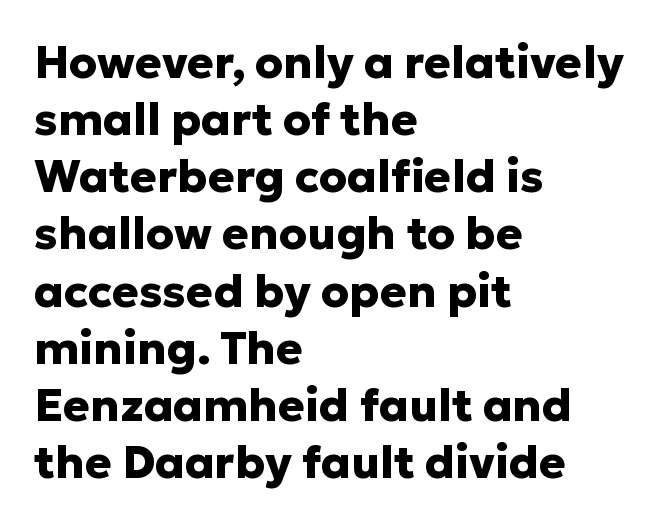
The image shows 45 px heavy sans-serif type, upright; set left-aligned, normal line spacing (1.27x), normal letter spacing, not underlined; low stroke contrast and a medium x-height.
